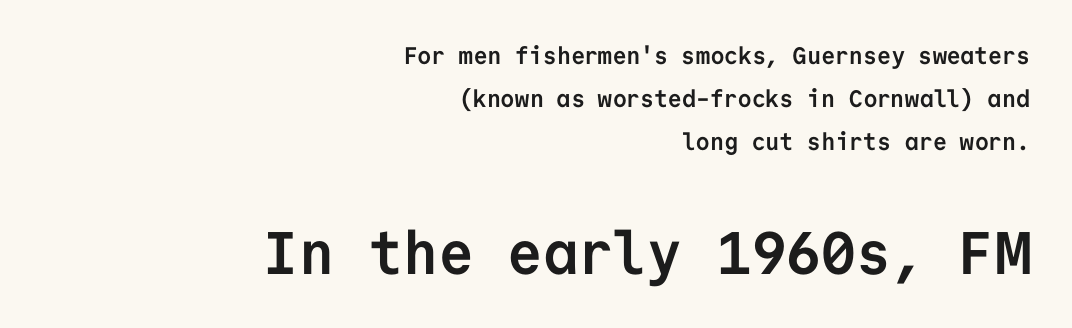
{"serif": "no", "italic": "no", "bold": "yes", "weight": "semibold", "width": "normal", "stroke_contrast": "low", "x_height": "medium", "monospaced": "yes", "underline": "no", "align": "right", "line_spacing_ratio": 1.8, "letter_spacing": "normal", "letter_spacing_em": 0.0, "larger_block": "second", "size_ratio": 2.5, "glyph_px": 60}
